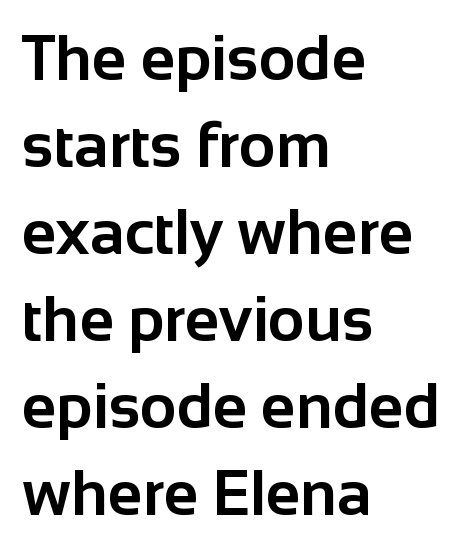
The image shows 63 px bold sans-serif type, upright; set left-aligned, normal line spacing (1.38x), normal letter spacing, not underlined; low stroke contrast and a medium x-height.
